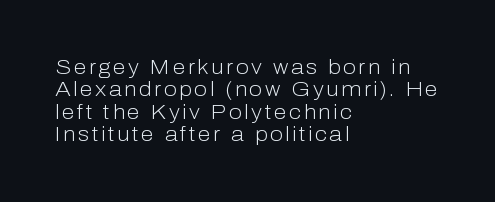
Clear beneath every line of the passage. No chunkiness to these letters — they're not bold. Italic? Not at all — the glyphs are vertical. Students, observe: this is what under-led, compact text looks like. Caption: multi-line text, flush left, ragged right.
